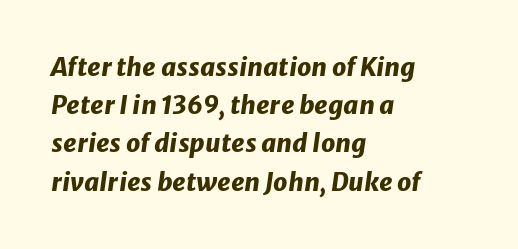
Is there much room between lines? A standard amount, neither cramped nor airy. When letters slant like this, we call the style italic. Tracking here is standard; glyphs follow each other at the usual distance. The passage shown is not underscored anywhere. I'd describe the lettering as bold — thick and assertive.
